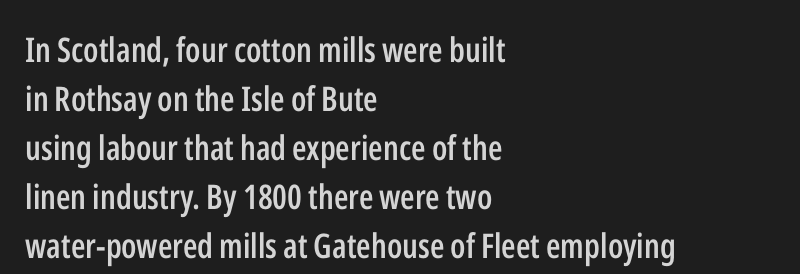
The image shows 34 px semibold, condensed sans-serif type, upright; set left-aligned, normal line spacing (1.44x), normal letter spacing, not underlined; low stroke contrast and a medium x-height.
